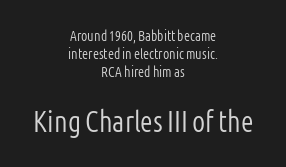
A light-to-regular cut is what we see here. Of the two passages, the one underneath uses the larger point size. The horizontal fit of the characters is conventional and even. A typesetter would call this proportional, since set widths differ per character. The vertical gap from one line to the next is medium.
